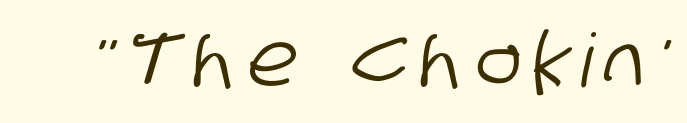
Q: Is the typeface a serif or a sans-serif typeface? A: Sans-serif.
Q: Is the text underlined? A: No.
Q: Width (condensed, normal, or wide)? A: Condensed.
Q: Stroke contrast? A: Low.
Q: x-height? A: Large.
Q: Monospaced? A: No.
